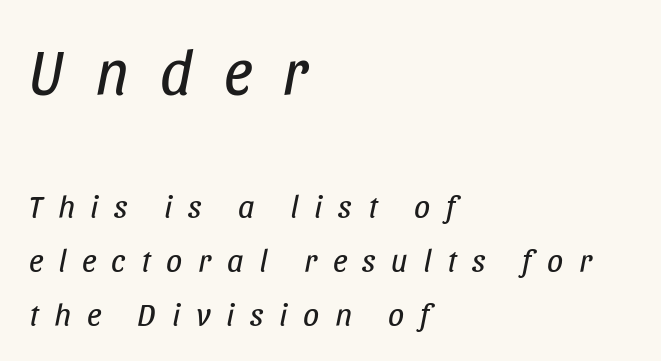
The image shows 63 px regular-weight, condensed type, italic (leaning right); set left-aligned, normal line spacing (1.68x), unusually wide letter spacing (+0.49 em), not underlined; the first (top) block is 1.97x larger; low stroke contrast and a large x-height.
